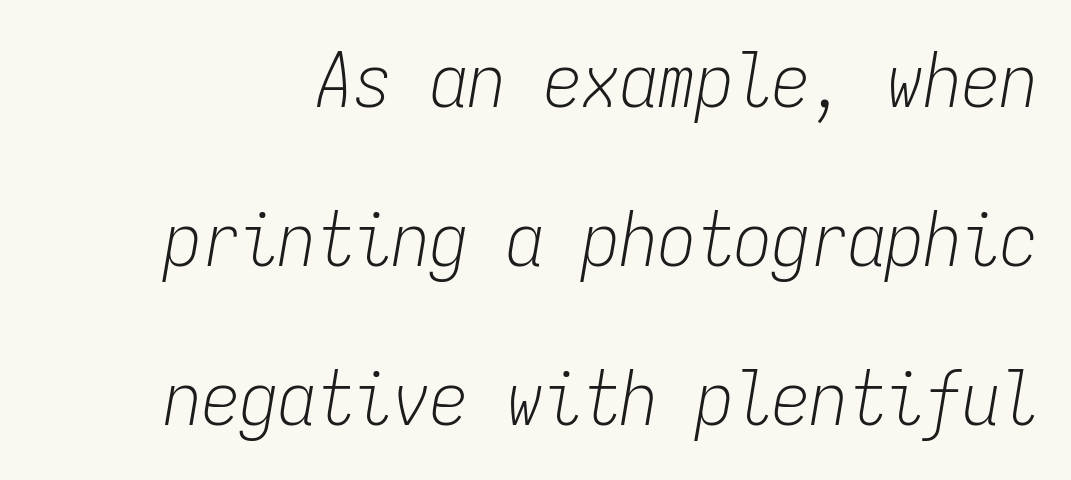
{"italic": "yes", "lean": "right", "slant_degrees": 9, "bold": "no", "weight": "light", "width": "condensed", "stroke_contrast": "low", "x_height": "medium", "monospaced": "yes", "underline": "no", "line_spacing": "loose", "line_spacing_ratio": 2.09, "letter_spacing": "normal", "letter_spacing_em": 0.0, "glyph_px": 76}
